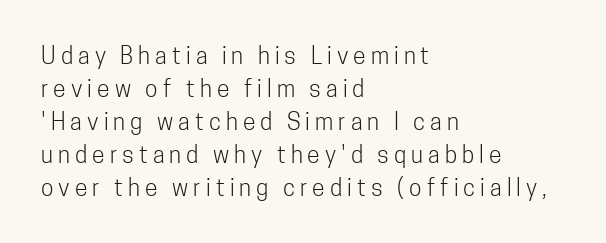
The image shows 23 px text type, upright; set left-aligned, normal line spacing (1.43x), unusually wide letter spacing (+0.22 em), not underlined.
